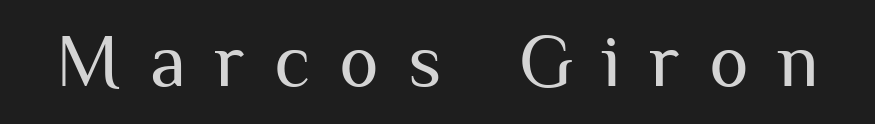
The image shows 75 px regular-weight sans-serif type, upright; set unusually wide letter spacing (+0.39 em), not underlined; medium stroke contrast and a medium x-height.
